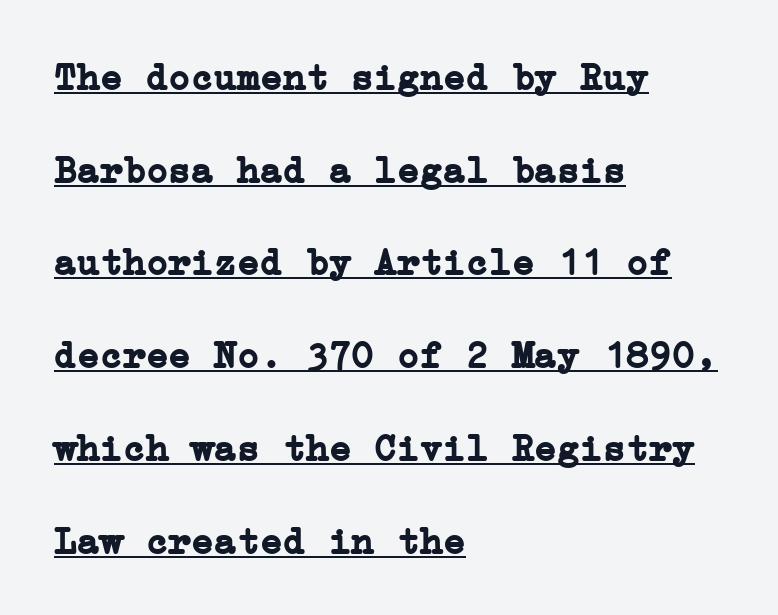
A continuous stroke trails under the words, as in a hyperlink. These lines were composed using upright roman letters. Heavy, bold letterforms. Spacing between characters is what you'd get straight out of the box.
